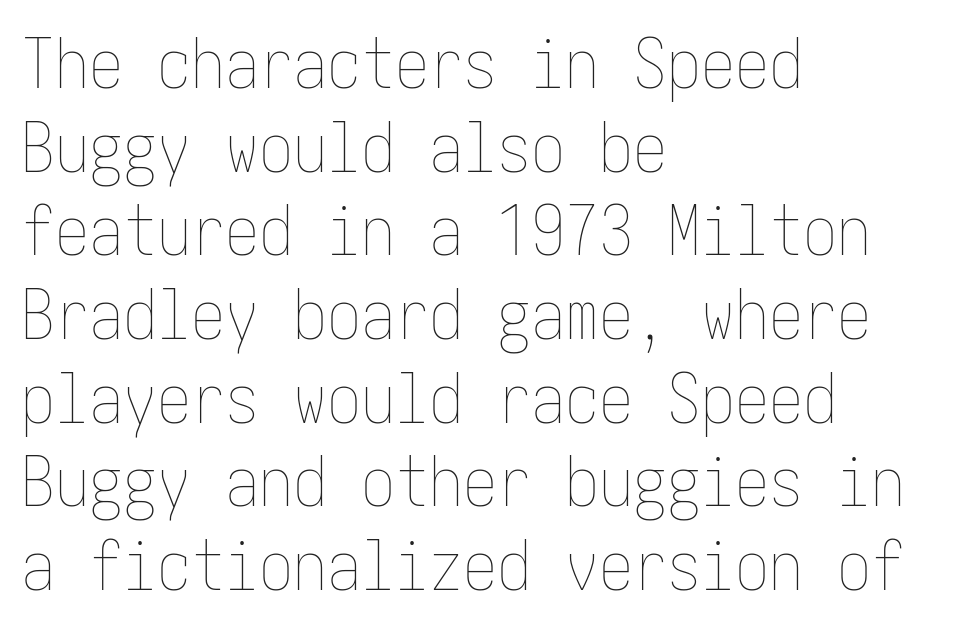
Layout note: lines flush left. No extra ink here — the face is not bold. Does extra space separate the letters? No, they use regular spacing. Letters rest on an invisible, unmarked baseline. Nope, not italic — everything's standing straight.
